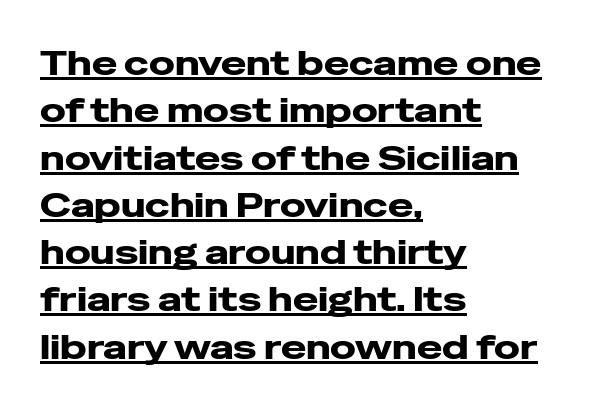
I'd call this a sans setting — the letters go barefoot. Each line of the rendering has a horizontal stroke beneath the glyphs. These lines are rendered in a variable-pitch font. Compared with typical body copy, the letter spacing here is the same. Visually the block forms a straight wall on the left and a jagged coastline on the right.
